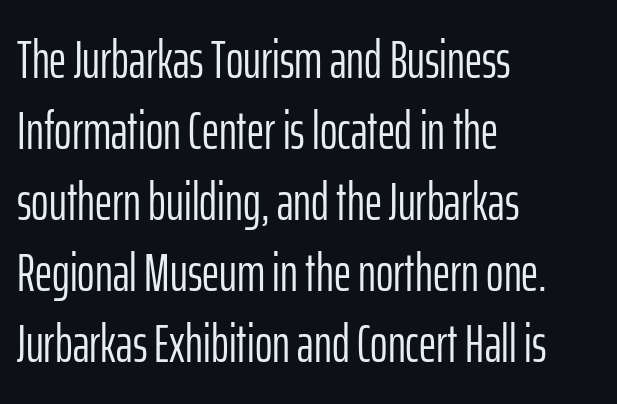
Only glyphs here, with clear space below each row. Designer's note — italics off, roman on. Examine the stroke ends and you'll find no serifs. Spacing between characters is what you'd get straight out of the box. Caption: multi-line text, flush left, ragged right. Leading: standard.
